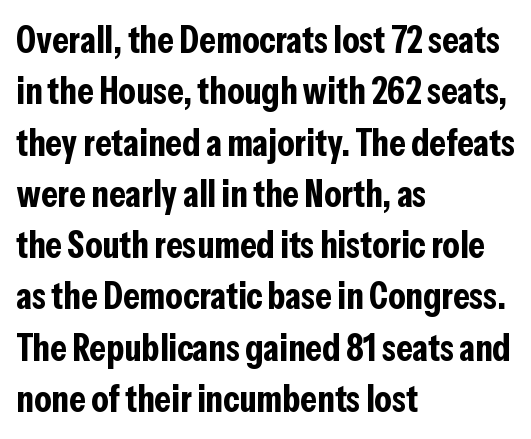
{"serif": "no", "italic": "no", "bold": "yes", "weight": "bold", "width": "condensed", "stroke_contrast": "low", "x_height": "medium", "monospaced": "no", "underline": "no", "align": "left", "line_spacing": "normal", "line_spacing_ratio": 1.35, "letter_spacing": "normal", "letter_spacing_em": 0.0, "glyph_px": 38}
